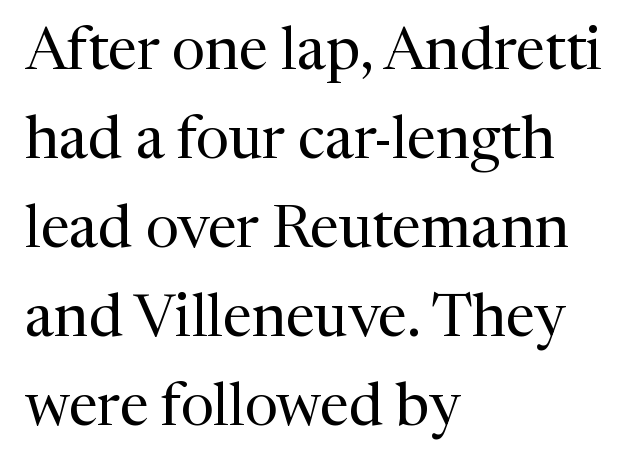
Q: Is the text bold? A: No.
Q: Is the text italic (slanted)? A: No, it is upright.
Q: Is the typeface a serif or a sans-serif typeface? A: Serif.
Q: Is the text underlined? A: No.
Q: How is the paragraph aligned? A: Left-aligned.
Q: Is the spacing between letters normal or unusually wide? A: Normal.
Q: Is the spacing between lines tight, normal or loose? A: Normal.
Q: Width (condensed, normal, or wide)? A: Normal.
Q: Stroke contrast? A: Medium.
Q: x-height? A: Medium.
Q: Monospaced? A: No.
